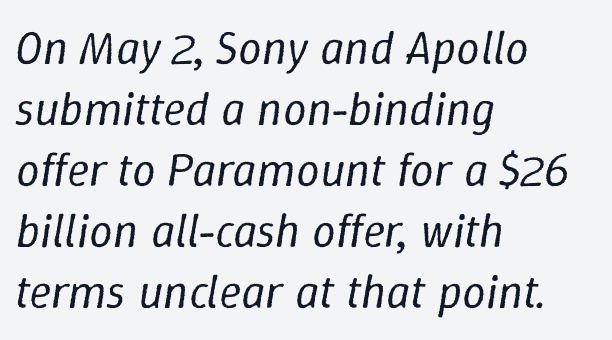
{"italic": "yes", "lean": "right", "slant_degrees": 9, "bold": "no", "weight": "regular", "width": "normal", "stroke_contrast": "low", "x_height": "medium", "monospaced": "no", "underline": "no", "align": "left", "line_spacing": "normal", "line_spacing_ratio": 1.3, "letter_spacing": "normal", "letter_spacing_em": 0.0, "glyph_px": 47}
